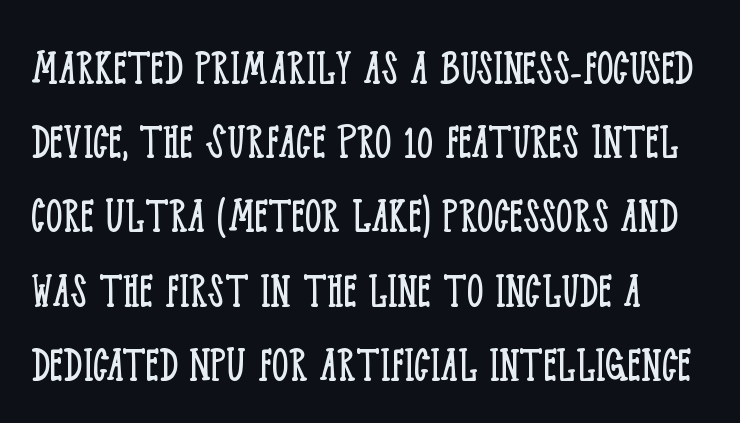
Q: Is the text bold? A: No.
Q: Is the text italic (slanted)? A: No, it is upright.
Q: Is the typeface a serif or a sans-serif typeface? A: Serif.
Q: Is the text underlined? A: No.
Q: How is the paragraph aligned? A: Left-aligned.
Q: Is the spacing between letters normal or unusually wide? A: Normal.
Q: Is the spacing between lines tight, normal or loose? A: Normal.
Q: Width (condensed, normal, or wide)? A: Condensed.
Q: Stroke contrast? A: Low.
Q: x-height? A: Large.
Q: Monospaced? A: No.
